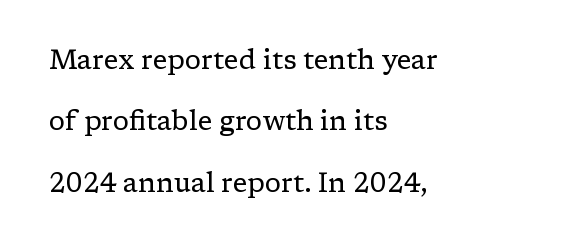
No chunkiness to these letters — they're not bold. Is the block centered? No — it sits flush against the left margin. How would I describe the line gaps? Wide and relaxed. Underlining? Definitely not there.
